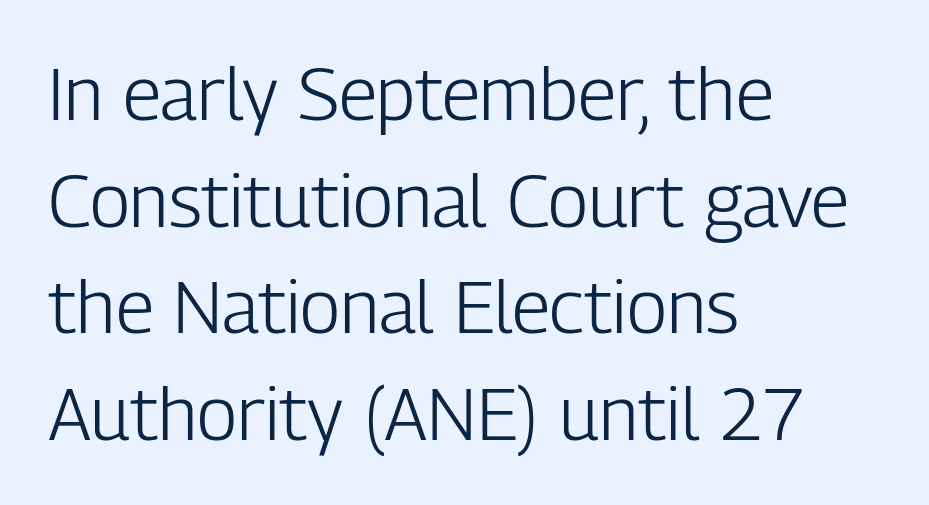
Q: Is the text bold? A: No.
Q: Is the text italic (slanted)? A: No, it is upright.
Q: Is the typeface a serif or a sans-serif typeface? A: Sans-serif.
Q: Is the text underlined? A: No.
Q: How is the paragraph aligned? A: Left-aligned.
Q: Is the spacing between letters normal or unusually wide? A: Normal.
Q: Is the spacing between lines tight, normal or loose? A: Normal.
Q: Width (condensed, normal, or wide)? A: Condensed.
Q: Stroke contrast? A: Low.
Q: x-height? A: Medium.
Q: Monospaced? A: No.
